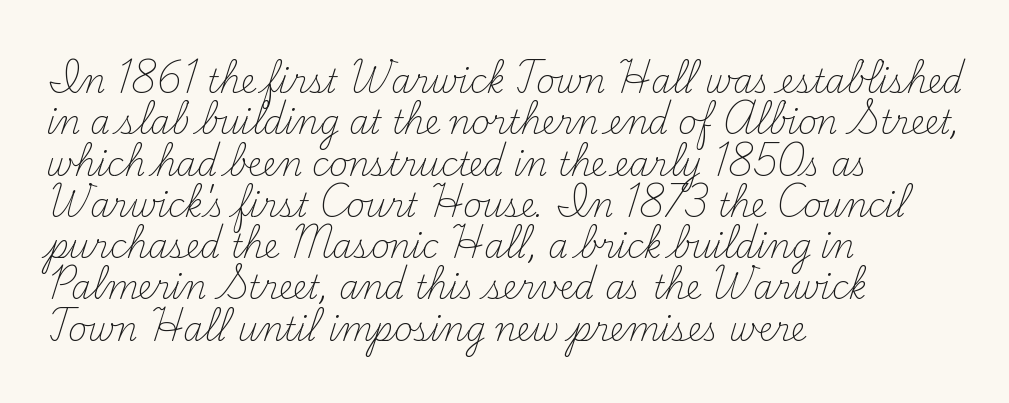
{"bold": "no", "weight": "light", "width": "normal", "stroke_contrast": "medium", "x_height": "small", "monospaced": "no", "underline": "no", "align": "left", "line_spacing": "normal", "line_spacing_ratio": 1.29, "letter_spacing": "normal", "letter_spacing_em": 0.0, "glyph_px": 32}
